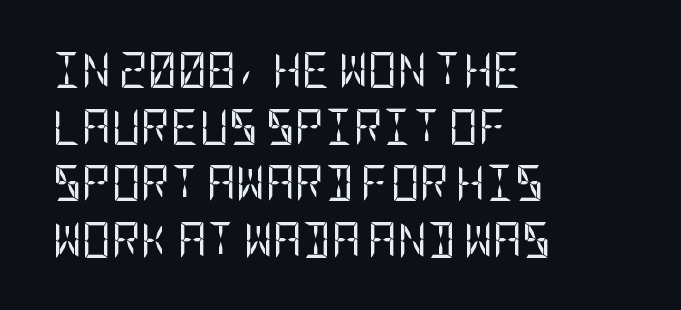
{"serif": "no", "italic": "no", "bold": "no", "weight": "regular", "width": "condensed", "stroke_contrast": "low", "x_height": "large", "underline": "no", "align": "left", "line_spacing": "normal", "line_spacing_ratio": 1.57, "letter_spacing": "normal", "letter_spacing_em": 0.0, "glyph_px": 36}
